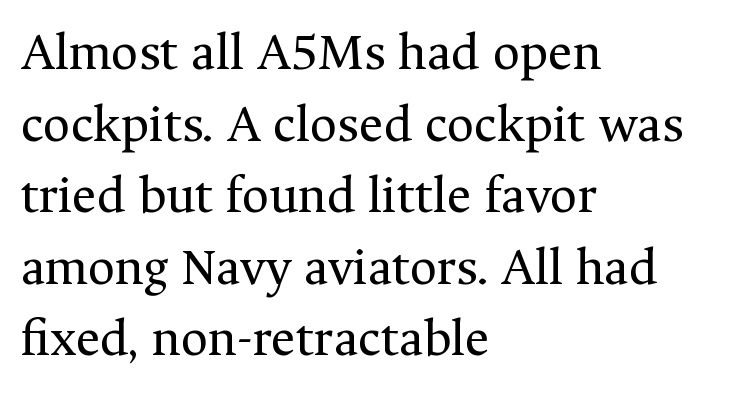
The image shows 53 px regular-weight serif type, upright; set left-aligned, normal line spacing (1.35x), normal letter spacing, not underlined; medium stroke contrast and a medium x-height.
